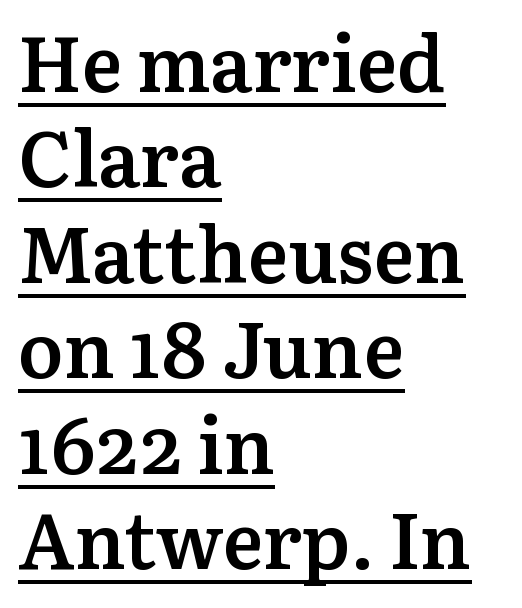
Nothing unusual about the tracking: characters are spaced as the font intends. If you drew a line through each stem, it would be perfectly vertical. The letters carry serifs — small finishing strokes at the ends of their stems. Every word sits above its own underline. Line starts are locked; line ends wander. The font is running at a semibold setting, under full bold.
